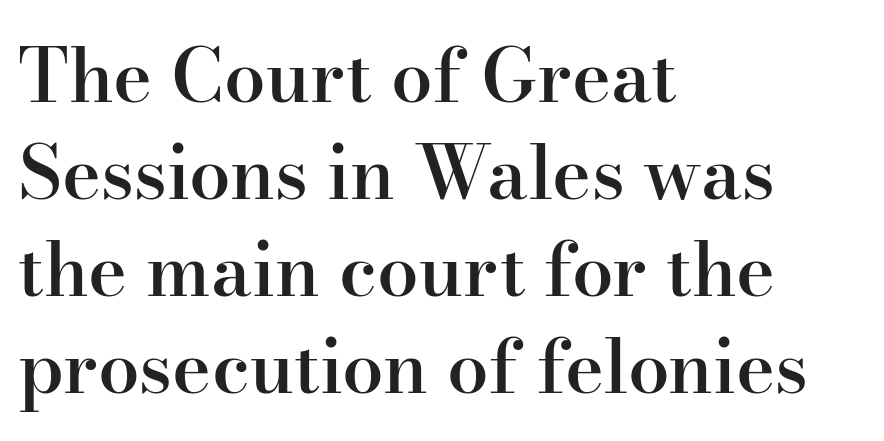
The image shows 74 px semibold serif type, upright; set left-aligned, normal line spacing (1.31x), normal letter spacing, not underlined; high stroke contrast and a small x-height.
